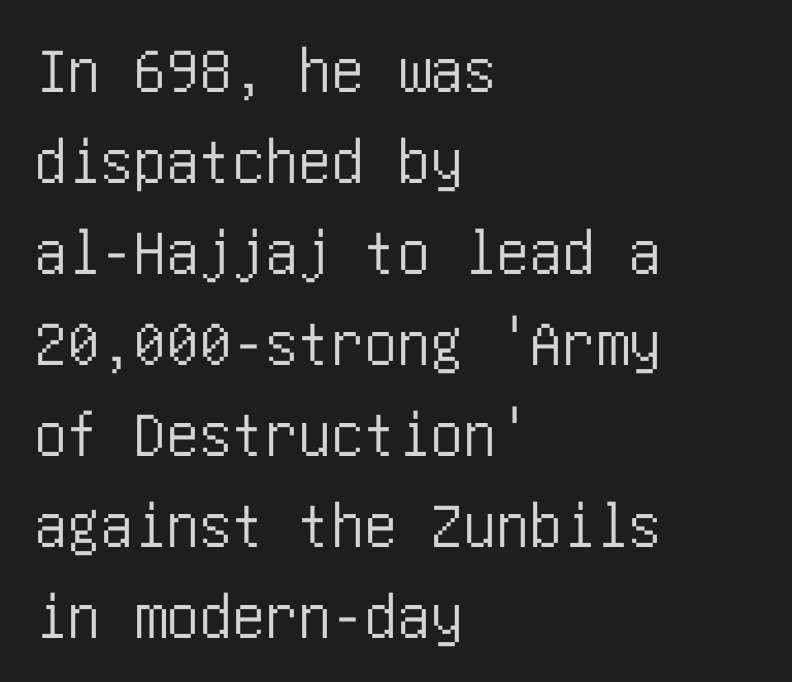
Q: Is the text italic (slanted)? A: No, it is upright.
Q: Is the typeface a serif or a sans-serif typeface? A: Sans-serif.
Q: Is the text underlined? A: No.
Q: How is the paragraph aligned? A: Left-aligned.
Q: Is the spacing between letters normal or unusually wide? A: Normal.
Q: Is the spacing between lines tight, normal or loose? A: Normal.
Q: Width (condensed, normal, or wide)? A: Condensed.
Q: Stroke contrast? A: Low.
Q: x-height? A: Large.
